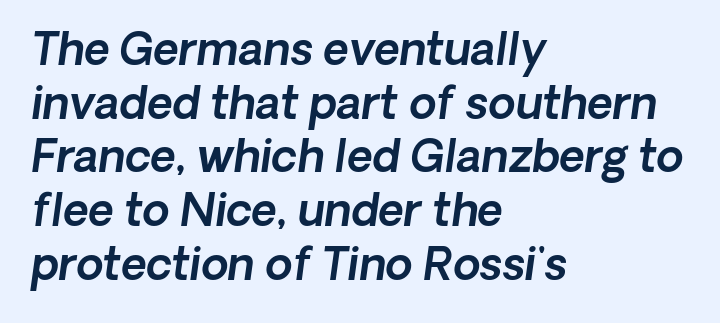
Q: Is the text italic (slanted)? A: Yes, it leans right by about 8 degrees.
Q: Is the text underlined? A: No.
Q: How is the paragraph aligned? A: Left-aligned.
Q: Is the spacing between letters normal or unusually wide? A: Normal.
Q: Width (condensed, normal, or wide)? A: Normal.
Q: x-height? A: Medium.
Q: Monospaced? A: No.
